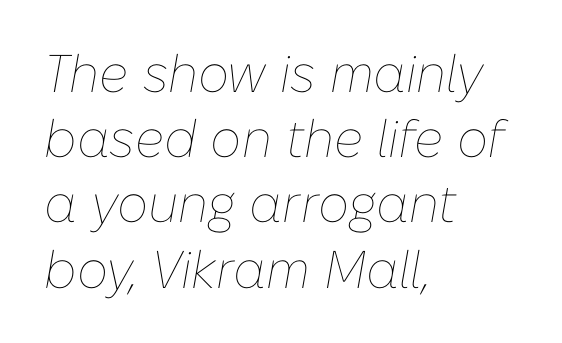
Note the varied advance widths — an 'i' is clearly narrower than an 'm'. Leftover space on each line is placed entirely after the last word. This sample uses an oblique cut, with every glyph tilted off the vertical. A bare baseline throughout the passage. Unbolded letterforms with no extra heft.
